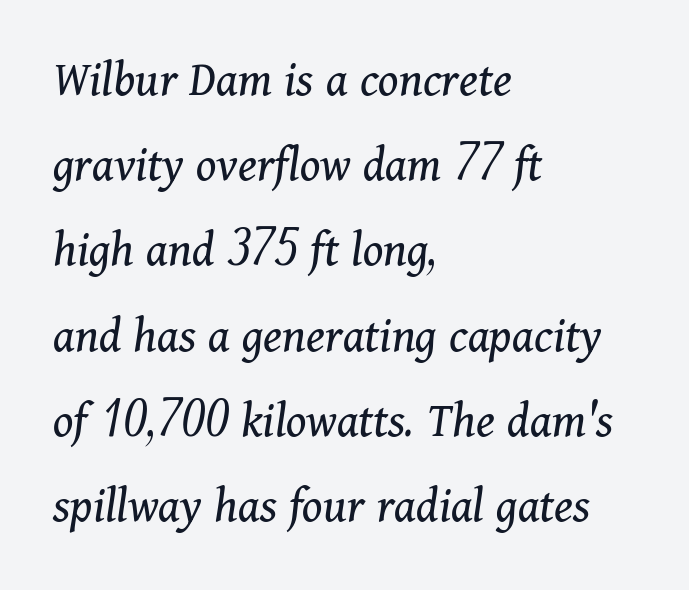
Compared with a centered layout, this one pins lines to the left instead. The whole block is typeset with a tilt. Short note: letters normally spaced. Students, observe: this is what conventionally led text looks like. Old-style or modern, the face here clearly has serifs.
